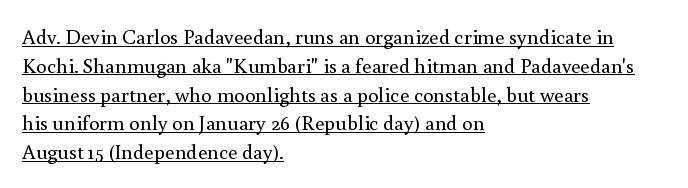
Q: Is the text bold? A: No.
Q: Is the text italic (slanted)? A: No, it is upright.
Q: Is the text underlined? A: Yes.
Q: How is the paragraph aligned? A: Left-aligned.
Q: Is the spacing between letters normal or unusually wide? A: Normal.
Q: Is the spacing between lines tight, normal or loose? A: Normal.
